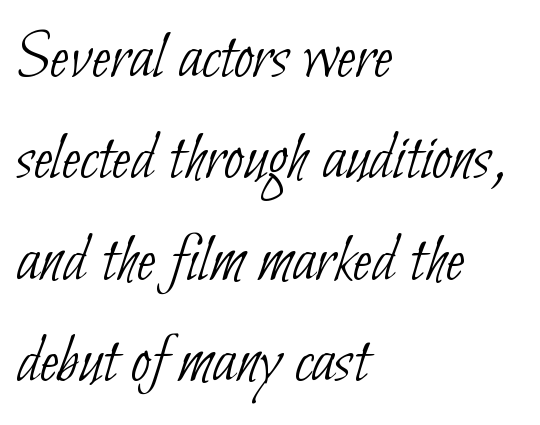
{"serif": "no", "bold": "no", "weight": "thin", "width": "condensed", "stroke_contrast": "low", "x_height": "small", "monospaced": "no", "underline": "no", "align": "left", "line_spacing": "normal", "line_spacing_ratio": 1.45, "letter_spacing": "normal", "letter_spacing_em": 0.0, "glyph_px": 70}
